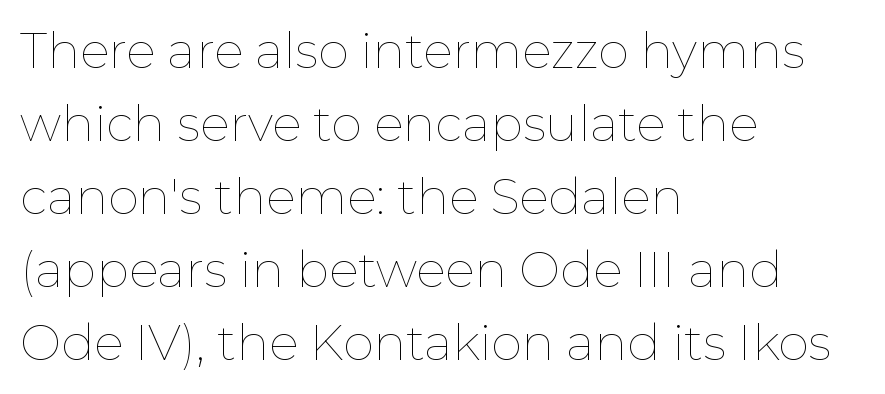
Q: Is the text bold? A: No.
Q: Is the text italic (slanted)? A: No, it is upright.
Q: Is the text underlined? A: No.
Q: How is the paragraph aligned? A: Left-aligned.
Q: Is the spacing between letters normal or unusually wide? A: Normal.
Q: Is the spacing between lines tight, normal or loose? A: Normal.
Q: Width (condensed, normal, or wide)? A: Normal.
Q: Stroke contrast? A: Low.
Q: x-height? A: Medium.
Q: Monospaced? A: No.
